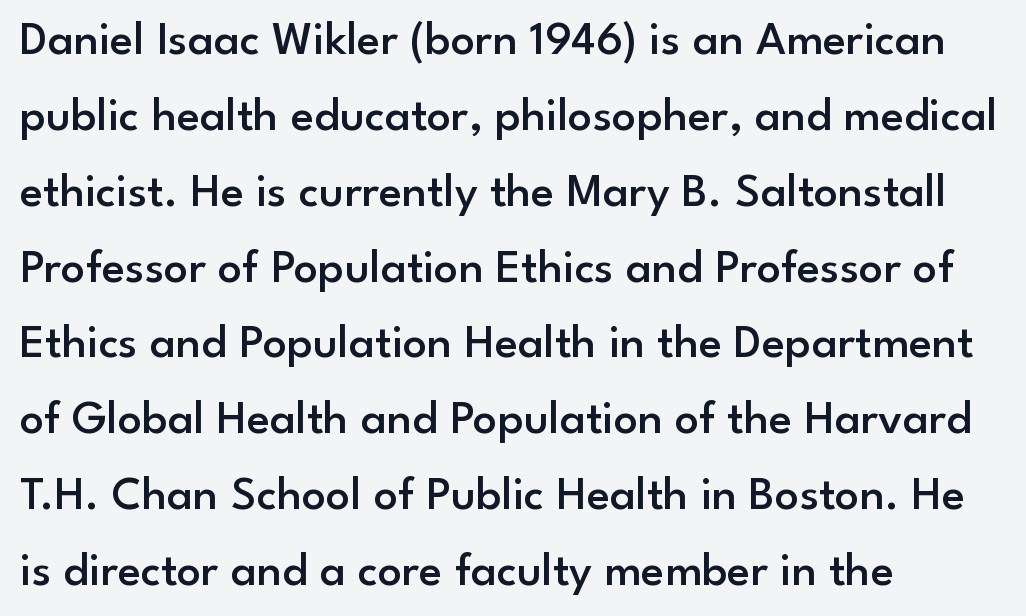
{"serif": "no", "italic": "no", "bold": "semi", "weight": "semibold", "width": "normal", "stroke_contrast": "low", "x_height": "small", "monospaced": "no", "underline": "no", "align": "left", "line_spacing": "normal", "line_spacing_ratio": 1.58, "letter_spacing": "normal", "letter_spacing_em": 0.0, "glyph_px": 48}
